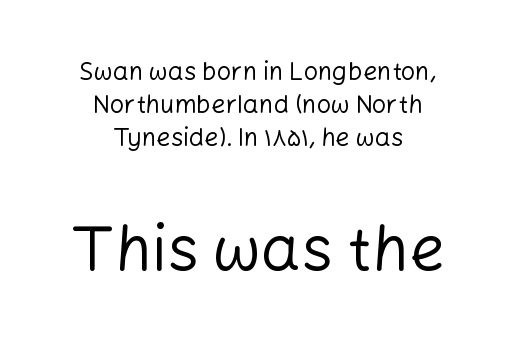
Q: Is the text bold? A: No.
Q: Is the text italic (slanted)? A: No, it is upright.
Q: Is the typeface a serif or a sans-serif typeface? A: Sans-serif.
Q: Is the text underlined? A: No.
Q: How is the paragraph aligned? A: Centered.
Q: Is the spacing between letters normal or unusually wide? A: Normal.
Q: Is the spacing between lines tight, normal or loose? A: Normal.
Q: Which block of text is set in a larger size, the first (top) or the second (bottom)? A: The second (bottom) one.
Q: Width (condensed, normal, or wide)? A: Normal.
Q: Stroke contrast? A: Low.
Q: x-height? A: Medium.
Q: Monospaced? A: No.
